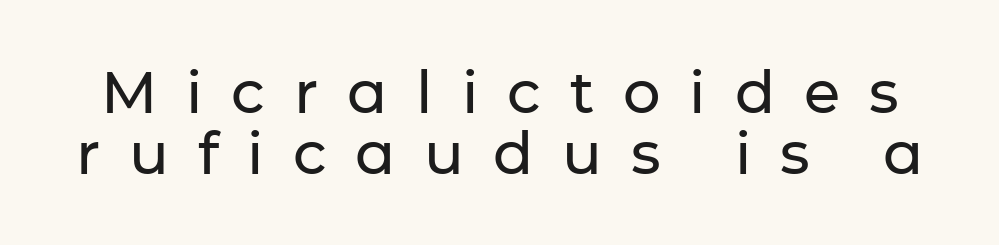
Q: Is the text italic (slanted)? A: No, it is upright.
Q: Is the typeface a serif or a sans-serif typeface? A: Sans-serif.
Q: Is the text underlined? A: No.
Q: Is the spacing between letters normal or unusually wide? A: Unusually wide.
Q: Is the spacing between lines tight, normal or loose? A: Tight.
Q: Width (condensed, normal, or wide)? A: Normal.
Q: Stroke contrast? A: Low.
Q: x-height? A: Medium.
Q: Monospaced? A: No.
